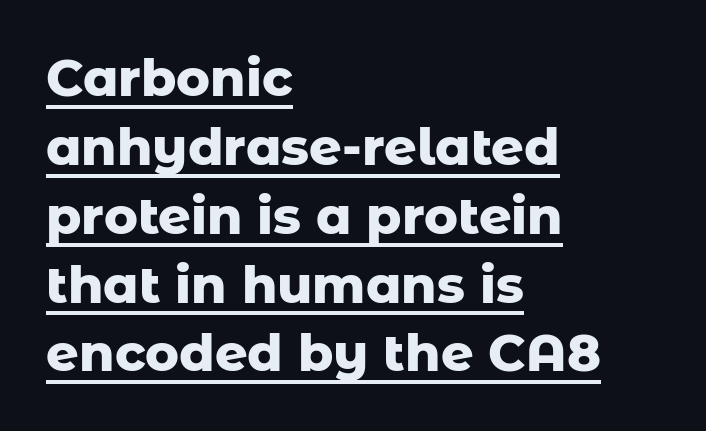
Q: Is the text bold? A: Yes.
Q: Is the text italic (slanted)? A: No, it is upright.
Q: Is the typeface a serif or a sans-serif typeface? A: Sans-serif.
Q: Is the text underlined? A: Yes.
Q: How is the paragraph aligned? A: Left-aligned.
Q: Is the spacing between letters normal or unusually wide? A: Normal.
Q: Is the spacing between lines tight, normal or loose? A: Normal.
Q: Width (condensed, normal, or wide)? A: Normal.
Q: Stroke contrast? A: Low.
Q: x-height? A: Medium.
Q: Monospaced? A: No.
